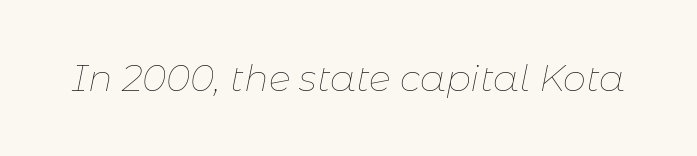
Stroke mass is kept to a normal reading level or below. Tall strokes in this sample are angled rather than plumb. Looks like regular typesetting: each glyph gets only the width it needs. This rendering features lettering with no underline.
